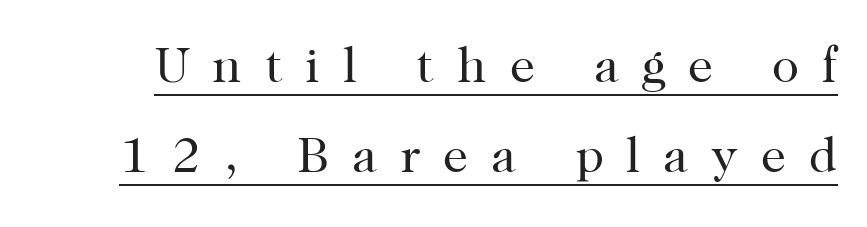
Q: Is the text bold? A: No.
Q: Is the text italic (slanted)? A: No, it is upright.
Q: Is the typeface a serif or a sans-serif typeface? A: Serif.
Q: Is the text underlined? A: Yes.
Q: Is the spacing between letters normal or unusually wide? A: Unusually wide.
Q: Width (condensed, normal, or wide)? A: Normal.
Q: Stroke contrast? A: High.
Q: x-height? A: Medium.
Q: Monospaced? A: No.
